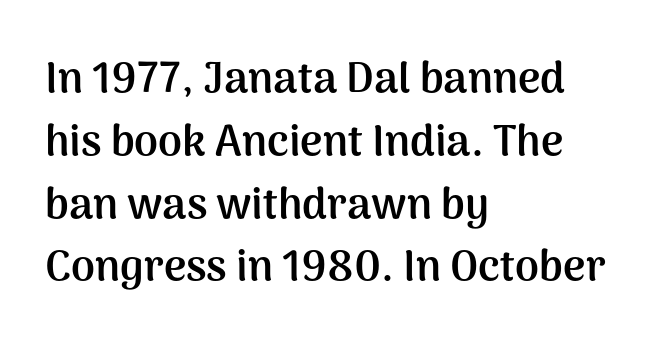
The image shows 43 px semibold sans-serif type, upright; set left-aligned, normal line spacing (1.46x), normal letter spacing, not underlined; medium stroke contrast and a medium x-height.
